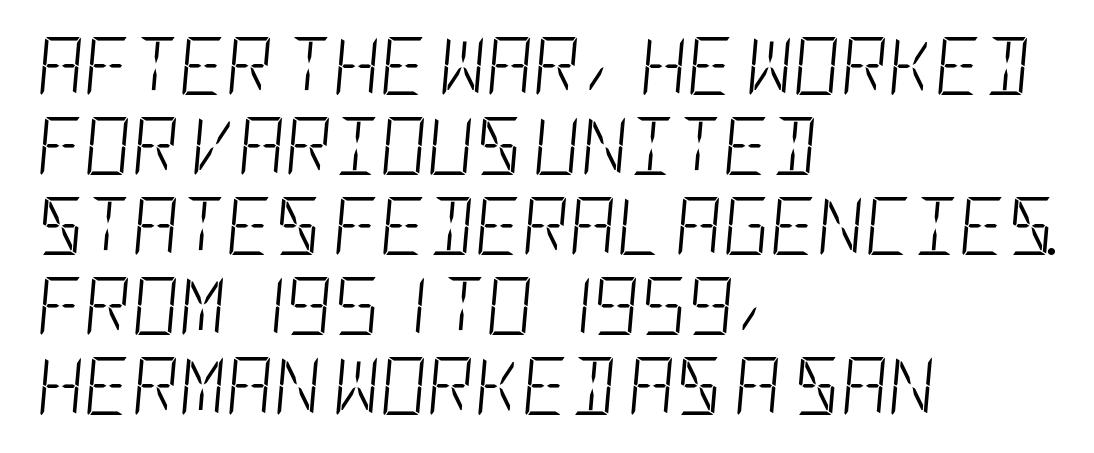
Q: Is the text bold? A: No.
Q: Is the text italic (slanted)? A: Yes, it leans right by about 5 degrees.
Q: Is the text underlined? A: No.
Q: How is the paragraph aligned? A: Left-aligned.
Q: Is the spacing between letters normal or unusually wide? A: Normal.
Q: Is the spacing between lines tight, normal or loose? A: Normal.
Q: Width (condensed, normal, or wide)? A: Condensed.
Q: Stroke contrast? A: Low.
Q: x-height? A: Large.
